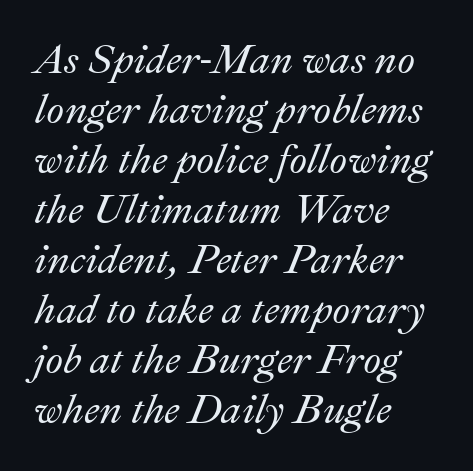
{"italic": "yes", "lean": "right", "slant_degrees": 22, "width": "normal", "stroke_contrast": "medium", "x_height": "small", "monospaced": "no", "underline": "no", "align": "left", "line_spacing_ratio": 1.22, "letter_spacing": "normal", "letter_spacing_em": 0.0, "glyph_px": 41}
